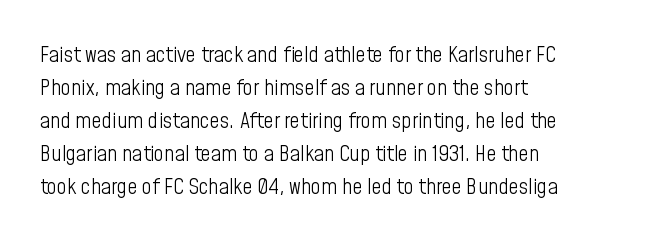
Q: Is the text bold? A: No.
Q: Is the text italic (slanted)? A: No, it is upright.
Q: Is the text underlined? A: No.
Q: How is the paragraph aligned? A: Left-aligned.
Q: Is the spacing between letters normal or unusually wide? A: Normal.
Q: Is the spacing between lines tight, normal or loose? A: Normal.
